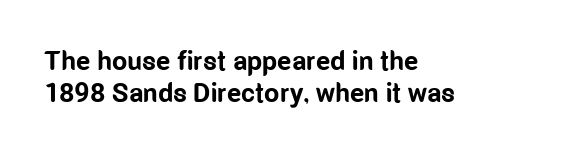
The image shows 27 px bold type, upright; set left-aligned, line spacing 1.18x, normal letter spacing, not underlined.
